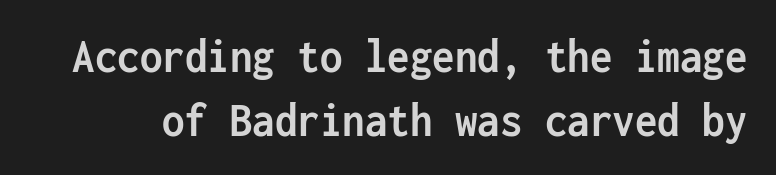
The image shows 50 px semibold, condensed sans-serif type, upright, monospaced; set normal line spacing (1.28x), normal letter spacing, not underlined; low stroke contrast and a medium x-height.
